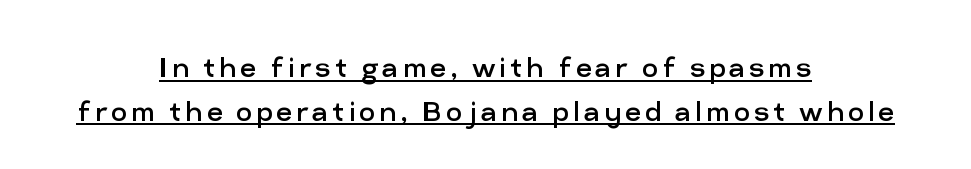
The image shows 35 px regular-weight sans-serif type, upright; set centered, normal line spacing (1.25x), underlined; low stroke contrast and a medium x-height.
